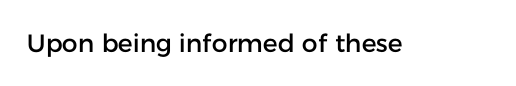
Q: Is the text italic (slanted)? A: No, it is upright.
Q: Is the text underlined? A: No.
Q: Is the spacing between letters normal or unusually wide? A: Normal.
